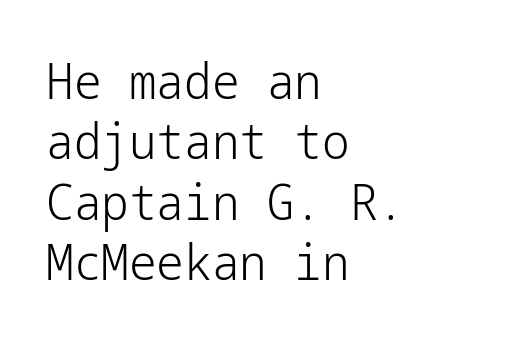
The image shows 49 px light sans-serif type, upright; set left-aligned, line spacing 1.23x, normal letter spacing, not underlined; low stroke contrast and a medium x-height.
